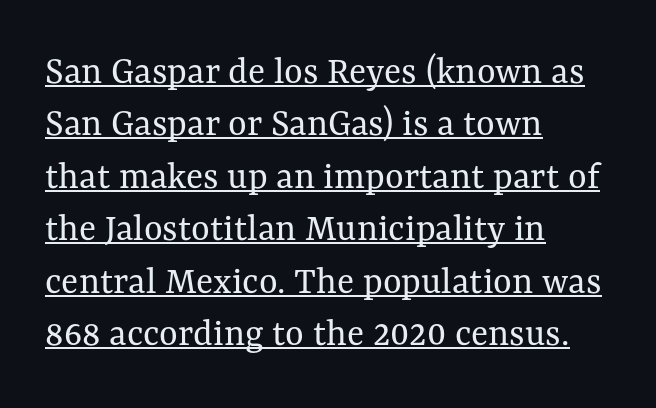
Each line of the rendering has a horizontal stroke beneath the glyphs. The letters sit at their default tracking, neither squeezed nor spread. This block has exactly the height ordinary leading produces. Spacing verdict: proportional, widths tailored to each character. Alignment: flush left. The weight would be labelled regular, book, light, or lighter still.
